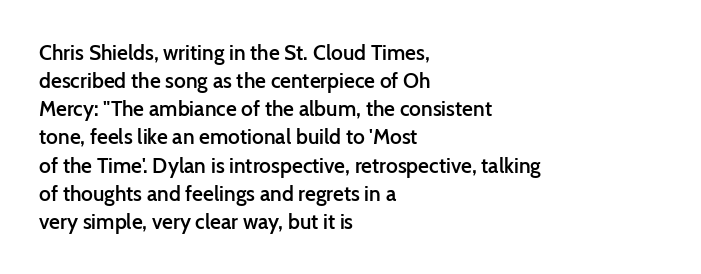
{"italic": "no", "bold": "semi", "underline": "no", "align": "left", "line_spacing": "normal", "line_spacing_ratio": 1.34, "letter_spacing": "normal", "letter_spacing_em": 0.0, "glyph_px": 21}
